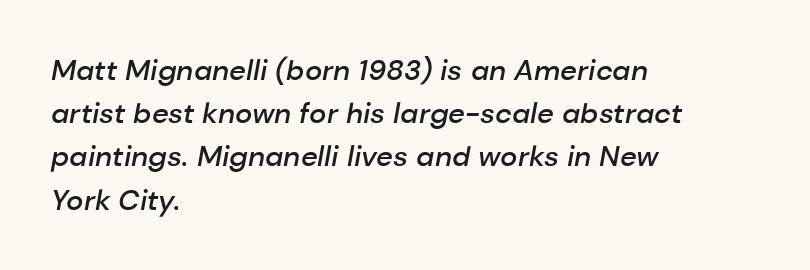
Q: Is the text bold? A: Semi-bold.
Q: Is the text italic (slanted)? A: Yes, it leans right by about 10 degrees.
Q: Is the text underlined? A: No.
Q: How is the paragraph aligned? A: Left-aligned.
Q: Is the spacing between letters normal or unusually wide? A: Normal.
Q: Is the spacing between lines tight, normal or loose? A: Normal.
Q: Width (condensed, normal, or wide)? A: Normal.
Q: Stroke contrast? A: Low.
Q: x-height? A: Medium.
Q: Monospaced? A: No.
